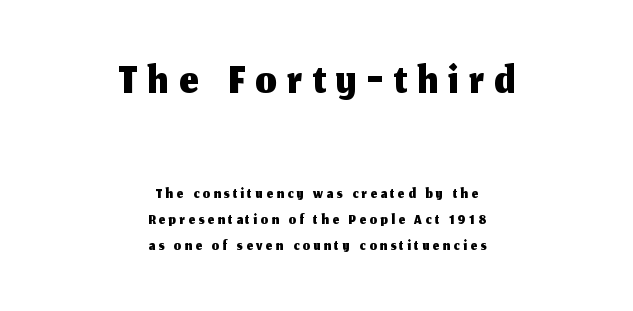
The image shows 68 px sans-serif type, upright; set centered, tight line spacing (1.14x), not underlined; the first (top) block is 2.96x larger; medium stroke contrast and a medium x-height.
